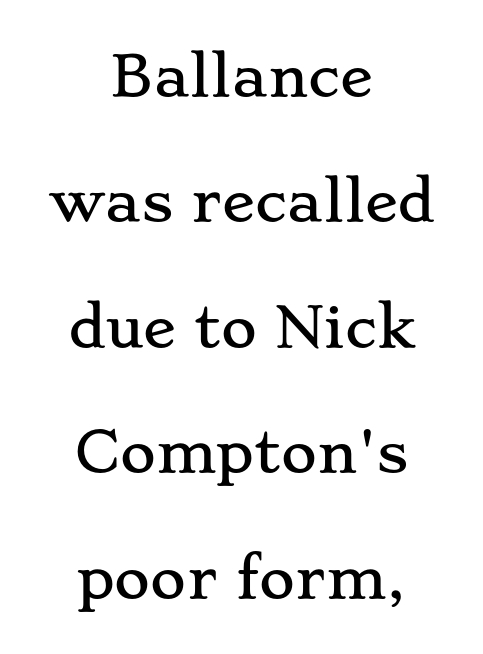
The image shows 55 px wide serif type, upright; set centered, loose line spacing (2.28x), normal letter spacing, not underlined; low stroke contrast and a small x-height.
